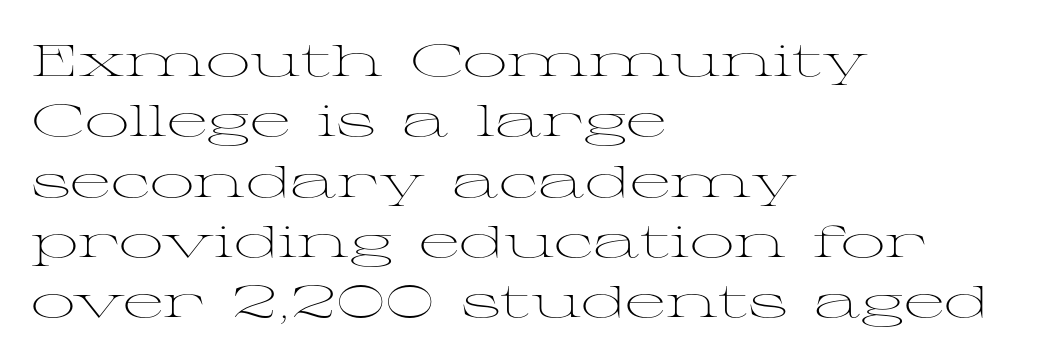
Leading matches the norm, producing a regular column. Every stem runs plumb, perpendicular to the baseline. The glyphs are unaccompanied by any horizontal stroke below them. Line beginnings align vertically; line endings do not. Heaviness? Minimal to ordinary, like unemphasized prose.
